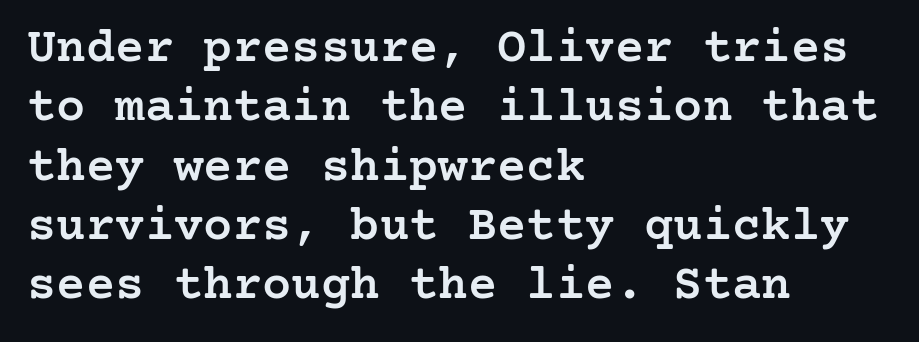
Q: Is the text bold? A: Semi-bold.
Q: Is the text italic (slanted)? A: No, it is upright.
Q: Is the typeface a serif or a sans-serif typeface? A: Serif.
Q: Is the text underlined? A: No.
Q: How is the paragraph aligned? A: Left-aligned.
Q: Is the spacing between letters normal or unusually wide? A: Normal.
Q: Width (condensed, normal, or wide)? A: Normal.
Q: Stroke contrast? A: Low.
Q: x-height? A: Medium.
